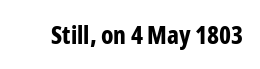
Q: Is the text bold? A: Yes.
Q: Is the text italic (slanted)? A: No, it is upright.
Q: Is the text underlined? A: No.
Q: Is the spacing between letters normal or unusually wide? A: Normal.
